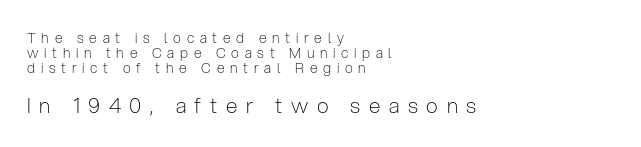
Tracking here is generous; glyphs stand well apart from one another. A student would notice the bottom passage is typeset larger than what precedes it. Think standard paragraph weight, or any step lighter than that. Where is the straight margin? On the left. Quick note: interline space is minimal.
